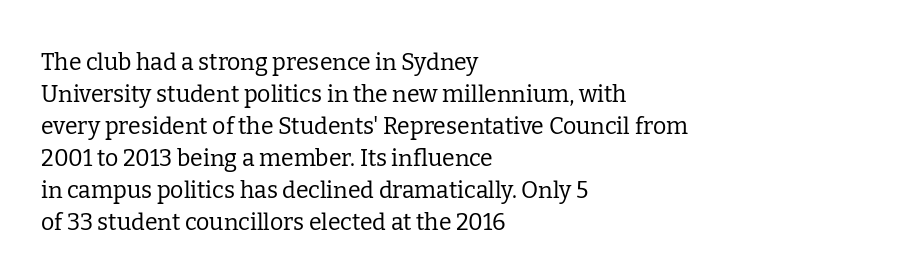
{"italic": "no", "bold": "no", "underline": "no", "align": "left", "line_spacing": "normal", "line_spacing_ratio": 1.39, "letter_spacing": "normal", "letter_spacing_em": 0.0, "glyph_px": 23}
